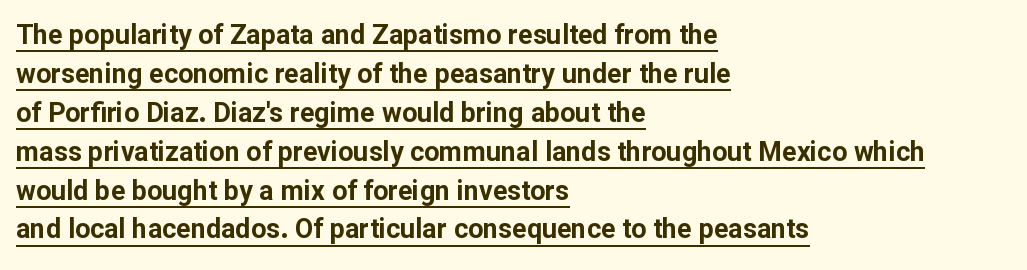
Q: Is the text bold? A: Yes.
Q: Is the text italic (slanted)? A: No, it is upright.
Q: Is the text underlined? A: Yes.
Q: How is the paragraph aligned? A: Left-aligned.
Q: Is the spacing between letters normal or unusually wide? A: Normal.
Q: Is the spacing between lines tight, normal or loose? A: Normal.
